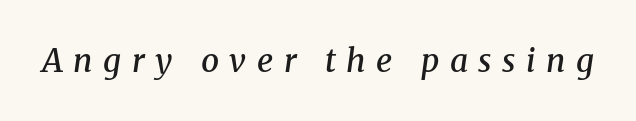
{"serif": "yes", "italic": "yes", "lean": "right", "slant_degrees": 8, "bold": "semi", "weight": "semibold", "width": "normal", "stroke_contrast": "medium", "x_height": "medium", "monospaced": "no", "underline": "no", "letter_spacing": "wide", "letter_spacing_em": 0.33, "glyph_px": 32}
